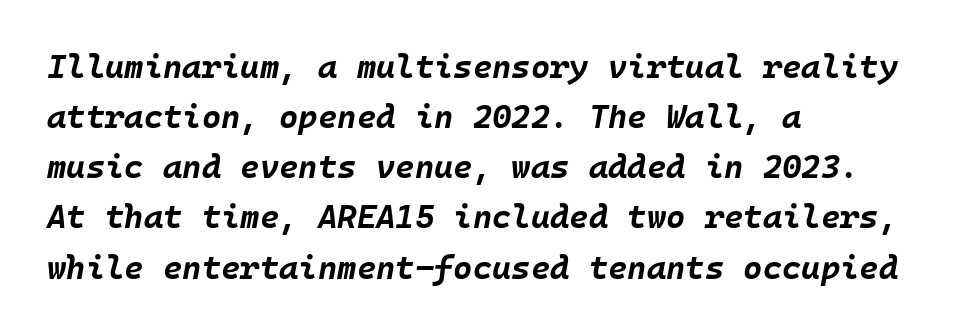
{"italic": "yes", "lean": "right", "slant_degrees": 10, "bold": "yes", "weight": "bold", "width": "normal", "stroke_contrast": "low", "x_height": "large", "underline": "no", "align": "left", "line_spacing": "normal", "line_spacing_ratio": 1.52, "letter_spacing": "normal", "letter_spacing_em": 0.0, "glyph_px": 33}
